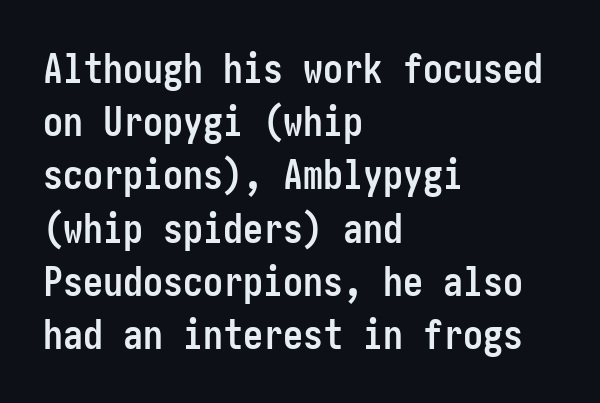
Typographically, this falls in the sans-serif category. Vertical spacing — default. Thick stems and heavy bowls — unmistakably bold. The rendering keeps characters at their native spacing. Bare-footed words on every line. Vertical strokes here are truly vertical.
